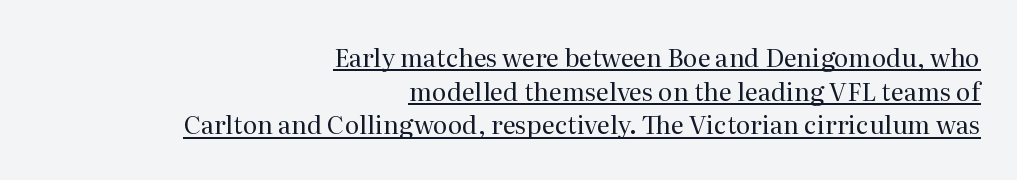
Q: Is the text bold? A: No.
Q: Is the text italic (slanted)? A: No, it is upright.
Q: Is the text underlined? A: Yes.
Q: How is the paragraph aligned? A: Right-aligned.
Q: Is the spacing between letters normal or unusually wide? A: Normal.
Q: Is the spacing between lines tight, normal or loose? A: Normal.
